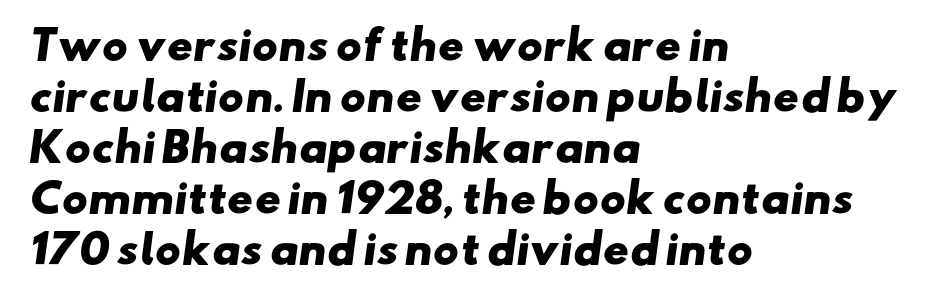
Emphasis by weight is at full strength: bold. These lines are rendered in a variable-pitch font. Letters rest on an invisible, unmarked baseline. Casual observation: everything's shoved over to the left. What kind of face is this? One without serifs — a sans.
